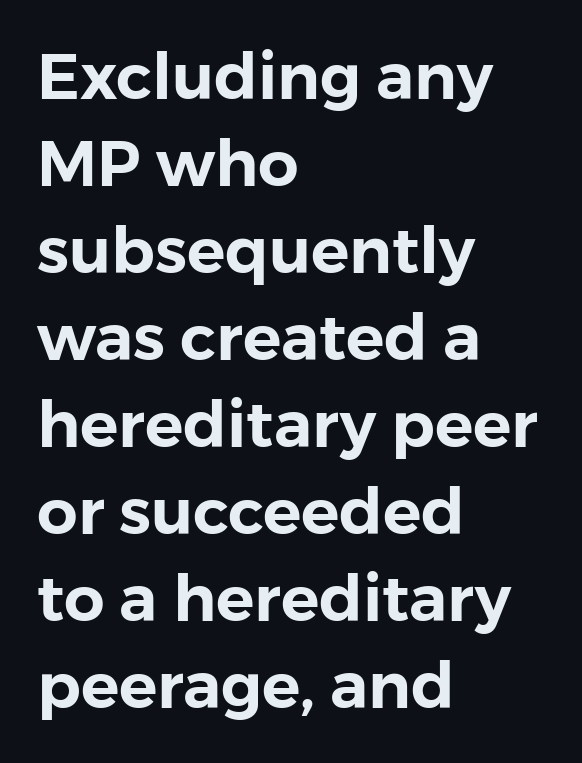
Each letter keeps its own natural width here, so spacing adapts to shape. Only glyphs here, with clear space below each row. Compared with a centered layout, this one pins lines to the left instead. This sample uses an upright cut, with every glyph sitting square on the baseline. The letters carry no serifs — their stems end cleanly without finishing strokes. Students, observe: this is what conventionally led text looks like.
